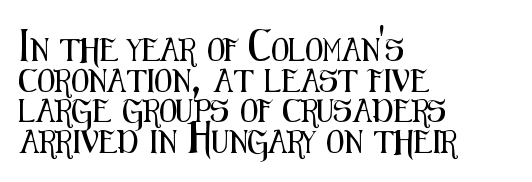
A typesetter would call this leading conventional body-copy spacing. No italicization has been applied; the sample stays upright. Tracking value appears to be zero — textbook default spacing. Short and long lines alike share a common starting point at left. Decoration check: the copy has no underline.
